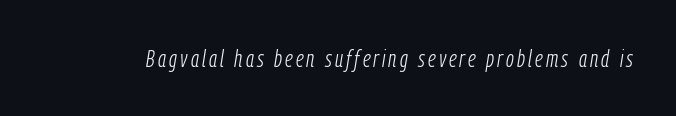
Q: Is the text bold? A: No.
Q: Is the text italic (slanted)? A: Yes, it leans right by about 9 degrees.
Q: Is the text underlined? A: No.
